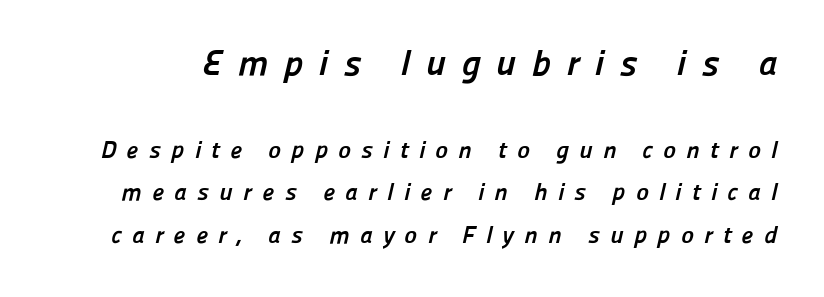
The image shows 36 px semibold sans-serif type; set line spacing 1.76x, unusually wide letter spacing (+0.43 em), not underlined; the first (top) block is 1.5x larger; low stroke contrast and a medium x-height.
